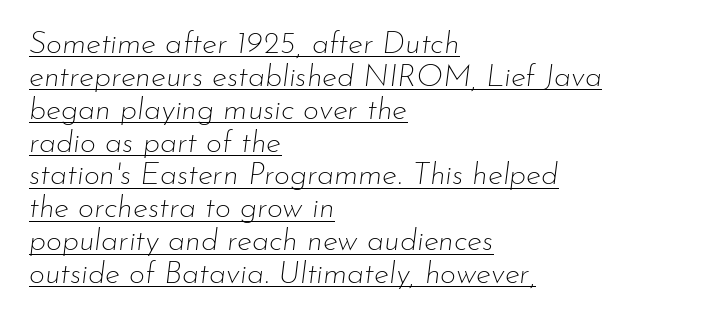
The image shows 31 px thin type, italic (leaning right); set left-aligned, tight line spacing (1.06x), normal letter spacing, underlined; low stroke contrast and a small x-height.
